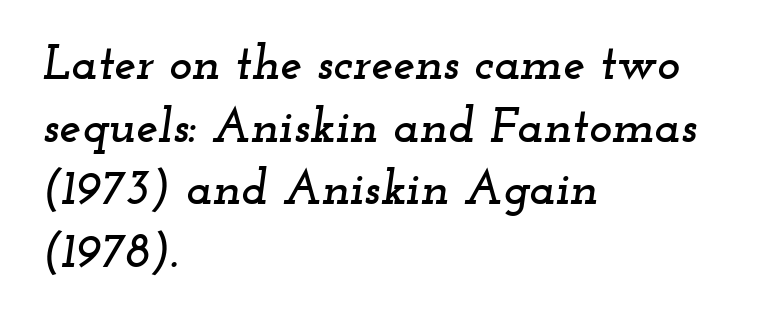
The image shows 49 px wide serif type, italic (leaning right); set left-aligned, normal line spacing (1.28x), normal letter spacing, not underlined; low stroke contrast and a small x-height.
